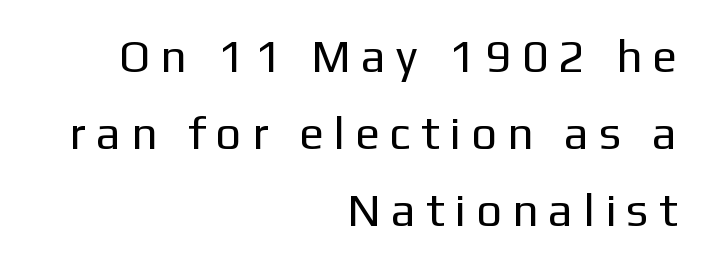
How are the letters spaced? Widely, with obvious added tracking. A typesetter would call this proportional, since set widths differ per character. This is roman type, the default non-slanted kind. Honestly, the row spacing looks completely unremarkable. Observe the absence of serifs on each vertical stroke in this sample. Anything drawn beneath the words? Only blank space.
